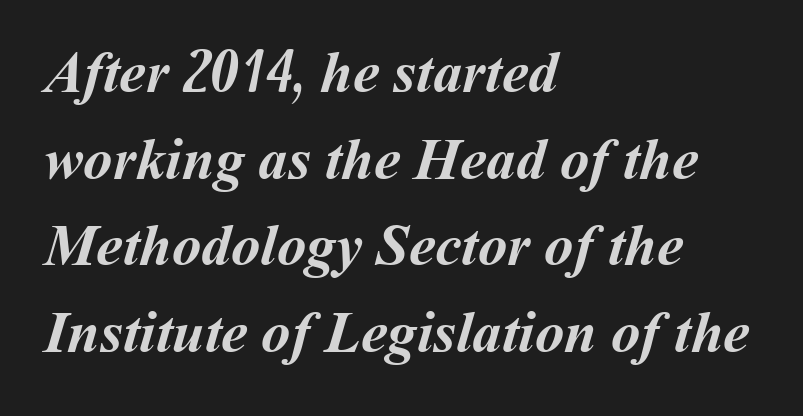
The rendering uses a moderate line-height, typical for paragraphs. Descenders hang freely into open space. The text block is weighted toward the left margin, trailing off unevenly rightward. Weight: bold. Here the designer chose a conventional face with non-uniform glyph widths. Characters follow at the spacing the type designer built in.
